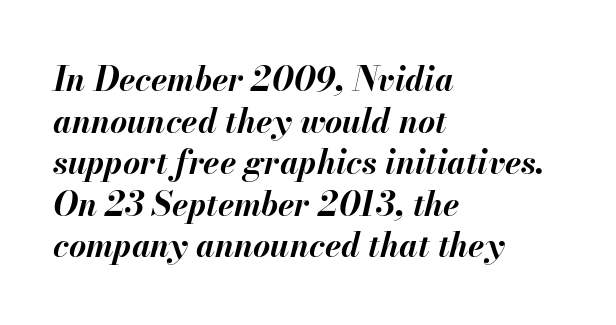
Q: Is the text bold? A: Yes.
Q: Is the text italic (slanted)? A: Yes, it leans right by about 13 degrees.
Q: Is the text underlined? A: No.
Q: How is the paragraph aligned? A: Left-aligned.
Q: Is the spacing between letters normal or unusually wide? A: Normal.
Q: Is the spacing between lines tight, normal or loose? A: Normal.
Q: Width (condensed, normal, or wide)? A: Normal.
Q: Stroke contrast? A: Medium.
Q: x-height? A: Small.
Q: Monospaced? A: No.
